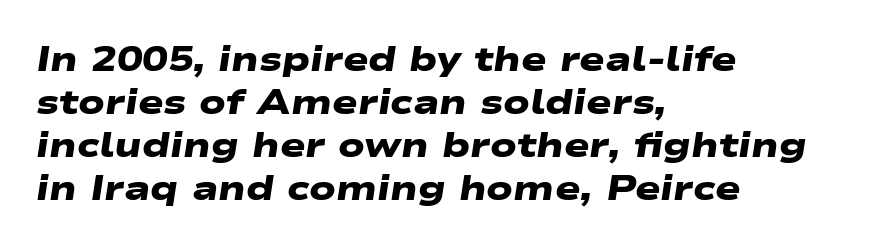
{"serif": "no", "bold": "yes", "weight": "heavy", "width": "wide", "stroke_contrast": "low", "x_height": "medium", "monospaced": "no", "underline": "no", "align": "left", "line_spacing": "normal", "line_spacing_ratio": 1.26, "letter_spacing": "normal", "letter_spacing_em": 0.0, "glyph_px": 34}
